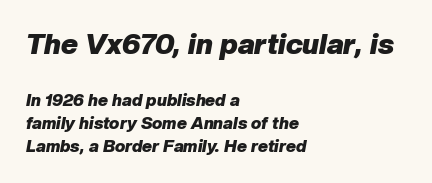
The image shows 29 px heavy type, italic (leaning right); set left-aligned, normal line spacing (1.36x), normal letter spacing, not underlined; the first (top) block is 1.71x larger; low stroke contrast and a medium x-height.
